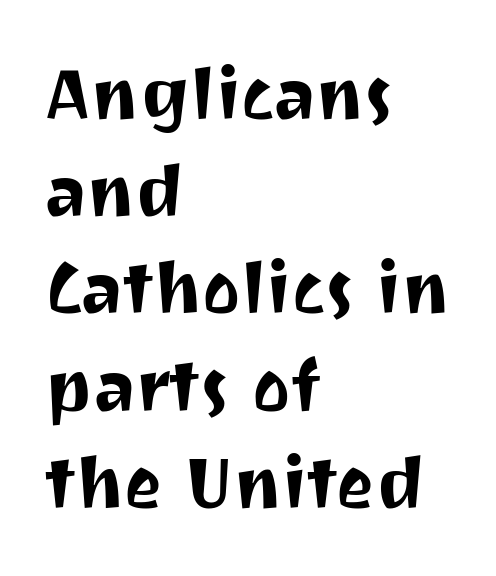
Left-aligned paragraph, ragged on the right. When letters stand straight like this, we call the style roman or upright. A typesetter would call this zero additional tracking. Grotesque or geometric, the face here clearly has no serifs.
